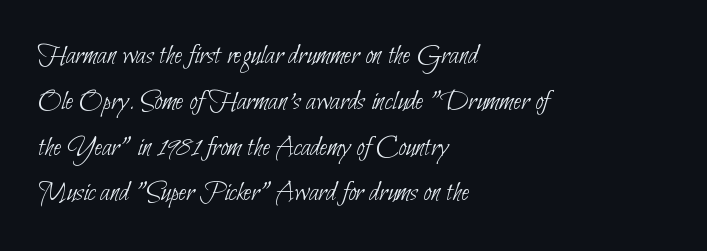
Q: Is the text bold? A: No.
Q: Is the typeface a serif or a sans-serif typeface? A: Sans-serif.
Q: Is the text underlined? A: No.
Q: How is the paragraph aligned? A: Left-aligned.
Q: Is the spacing between letters normal or unusually wide? A: Normal.
Q: Is the spacing between lines tight, normal or loose? A: Normal.
Q: Width (condensed, normal, or wide)? A: Condensed.
Q: Stroke contrast? A: Low.
Q: x-height? A: Small.
Q: Monospaced? A: No.
